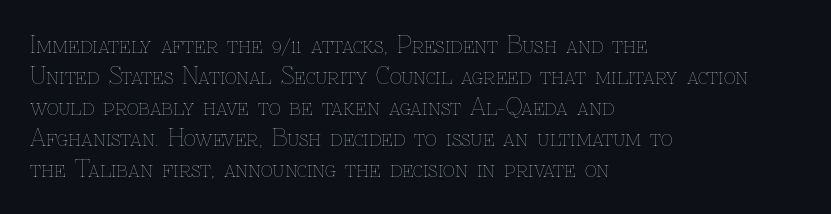
The image shows 23 px text type, upright; set left-aligned, normal line spacing (1.35x), normal letter spacing, not underlined.
